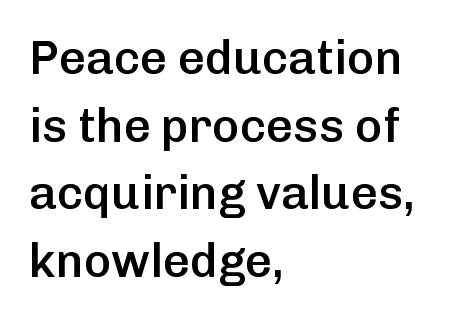
Q: Is the text bold? A: Semi-bold.
Q: Is the text italic (slanted)? A: No, it is upright.
Q: Is the typeface a serif or a sans-serif typeface? A: Sans-serif.
Q: Is the text underlined? A: No.
Q: How is the paragraph aligned? A: Left-aligned.
Q: Is the spacing between letters normal or unusually wide? A: Normal.
Q: Is the spacing between lines tight, normal or loose? A: Normal.
Q: Width (condensed, normal, or wide)? A: Normal.
Q: Stroke contrast? A: Low.
Q: x-height? A: Medium.
Q: Monospaced? A: No.
